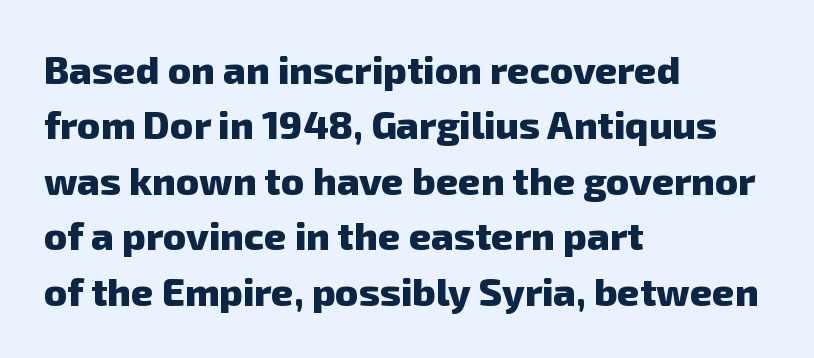
The image shows 39 px heavy sans-serif type; set left-aligned, normal line spacing (1.42x), normal letter spacing, not underlined; low stroke contrast and a medium x-height.
